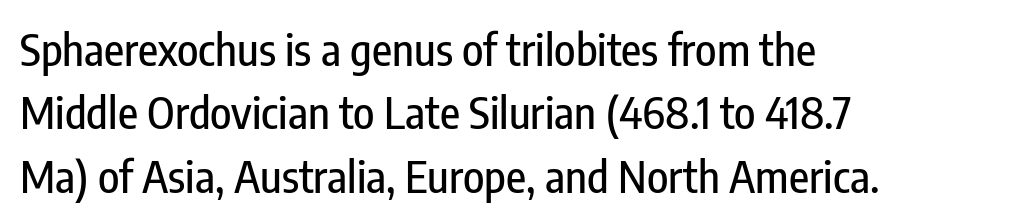
This sample is left-justified, so line endings fall wherever the words run out. Proportional: the letters do not fall into vertical columns. In terms of posture, this sample is upright. The string is rendered with underlining switched off. The lines sit at an ordinary, default distance from one another. Between one letter and the next there's only the usual sliver of space.
